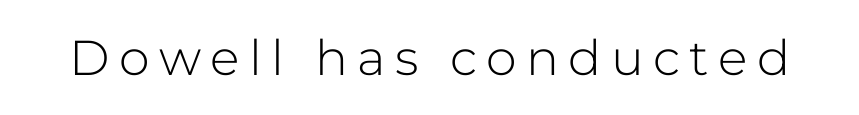
{"serif": "no", "italic": "no", "bold": "no", "weight": "light", "width": "normal", "stroke_contrast": "low", "x_height": "medium", "monospaced": "no", "underline": "no", "glyph_px": 49}
